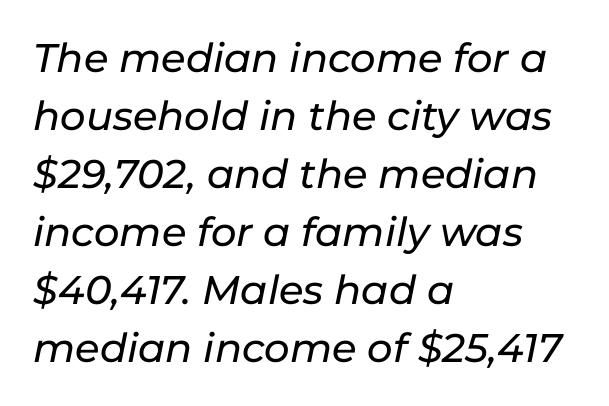
Evenly set lines give the paragraph a standard silhouette. It's the slanting kind of type. Compared with typical body copy, the letter spacing here is the same. Anything drawn beneath the words? Only blank space.
